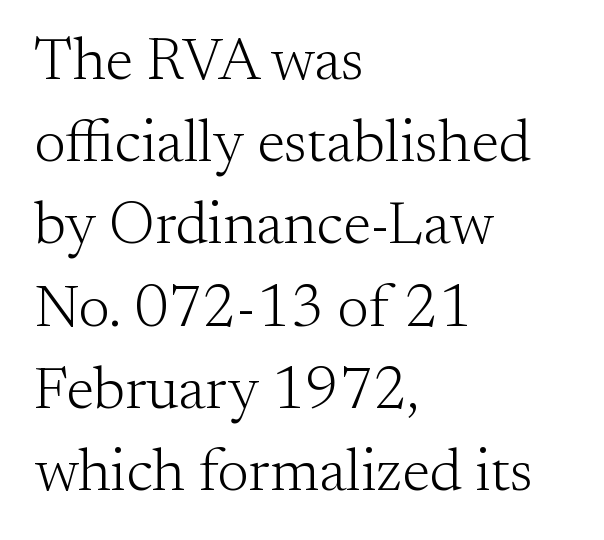
The image shows 60 px light serif type, upright; set left-aligned, normal line spacing (1.37x), normal letter spacing, not underlined; medium stroke contrast and a small x-height.
